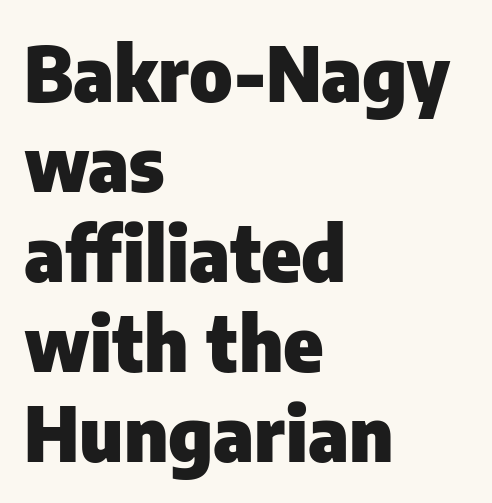
Q: Is the text bold? A: Yes.
Q: Is the text italic (slanted)? A: No, it is upright.
Q: Is the typeface a serif or a sans-serif typeface? A: Sans-serif.
Q: Is the text underlined? A: No.
Q: How is the paragraph aligned? A: Left-aligned.
Q: Is the spacing between letters normal or unusually wide? A: Normal.
Q: Width (condensed, normal, or wide)? A: Normal.
Q: Stroke contrast? A: Low.
Q: x-height? A: Medium.
Q: Monospaced? A: No.
